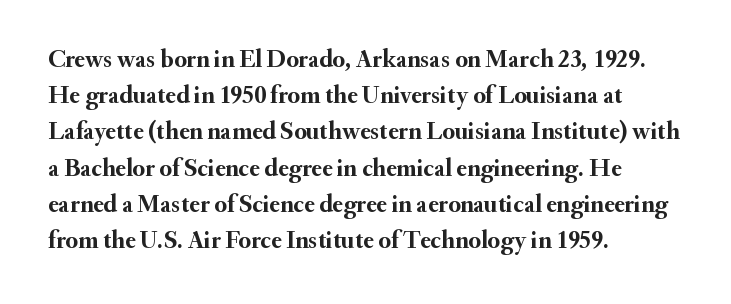
{"italic": "no", "bold": "yes", "underline": "no", "align": "left", "line_spacing": "normal", "line_spacing_ratio": 1.45, "letter_spacing": "normal", "letter_spacing_em": 0.0, "glyph_px": 25}
